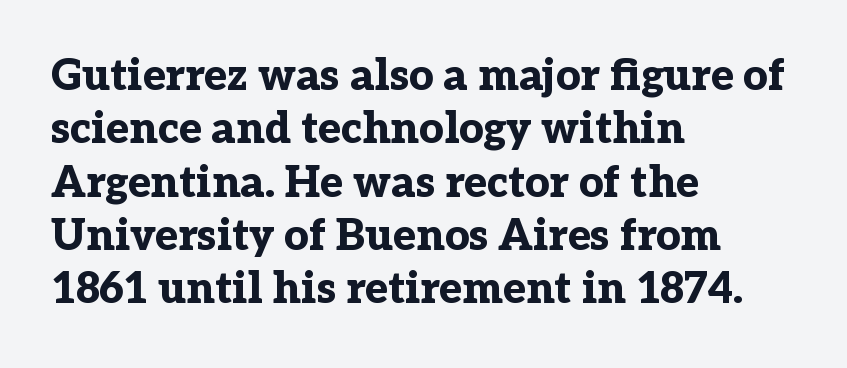
{"serif": "yes", "italic": "no", "bold": "yes", "weight": "bold", "width": "normal", "stroke_contrast": "low", "x_height": "medium", "monospaced": "no", "underline": "no", "align": "left", "line_spacing_ratio": 1.24, "letter_spacing": "normal", "letter_spacing_em": 0.0, "glyph_px": 43}
